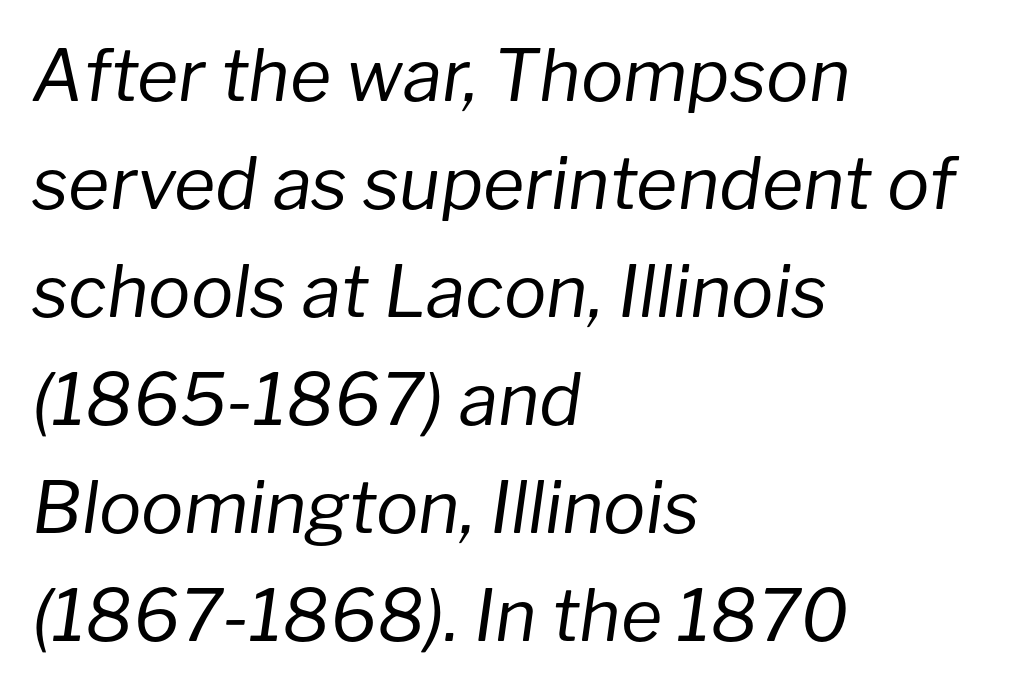
Here the designer chose a conventional face with non-uniform glyph widths. The rag falls on the right side of this text block. Here the glyphs are tracked normally, forming tight word shapes. Check under the words: just untouched page. A typesetter would mark this as italic. Honestly, the row spacing looks completely unremarkable.
